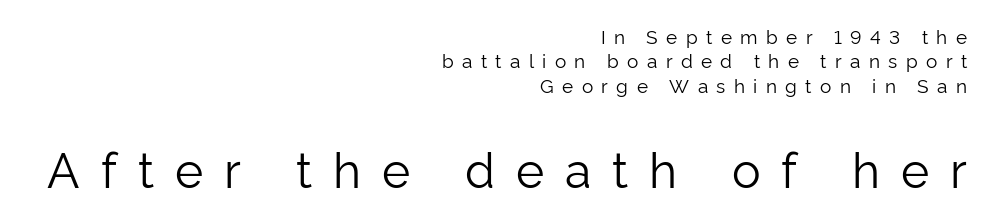
The image shows 48 px light sans-serif type, upright; set right-aligned, normal line spacing (1.28x), unusually wide letter spacing (+0.44 em), not underlined; the second (bottom) block is 2.53x larger; low stroke contrast and a medium x-height.
